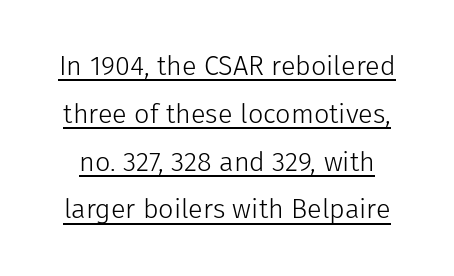
Q: Is the text bold? A: No.
Q: Is the text italic (slanted)? A: No, it is upright.
Q: Is the text underlined? A: Yes.
Q: Is the spacing between letters normal or unusually wide? A: Normal.
